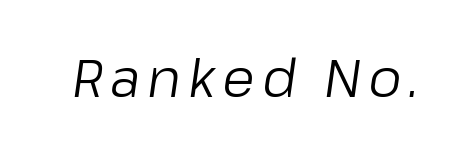
{"italic": "yes", "lean": "right", "slant_degrees": 8, "bold": "no", "weight": "regular", "width": "normal", "stroke_contrast": "low", "x_height": "medium", "monospaced": "no", "underline": "no", "glyph_px": 53}
